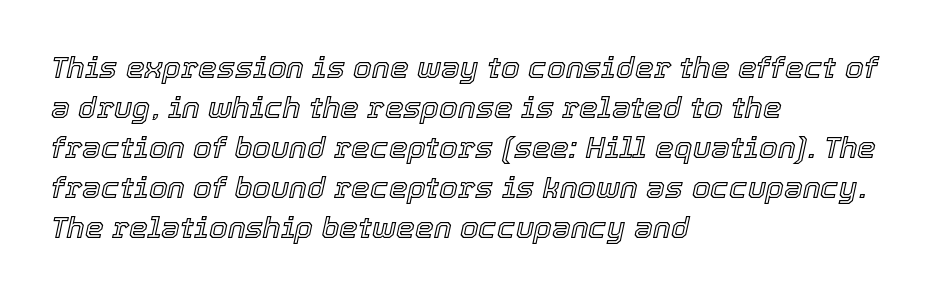
The image shows 30 px text type, italic (leaning right); set left-aligned, normal line spacing (1.33x), normal letter spacing, not underlined; a medium x-height.
